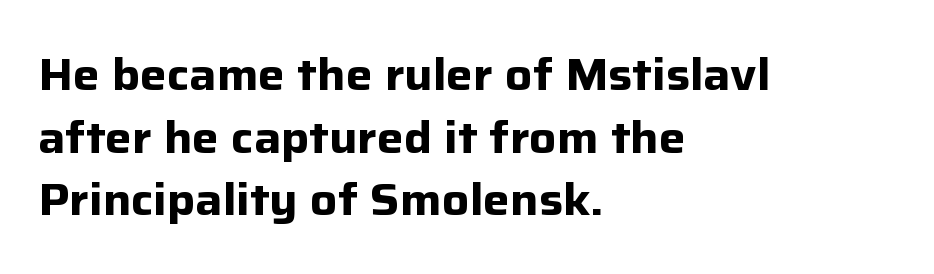
The image shows 45 px bold sans-serif type, upright; set left-aligned, normal line spacing (1.39x), normal letter spacing, not underlined; low stroke contrast and a medium x-height.
